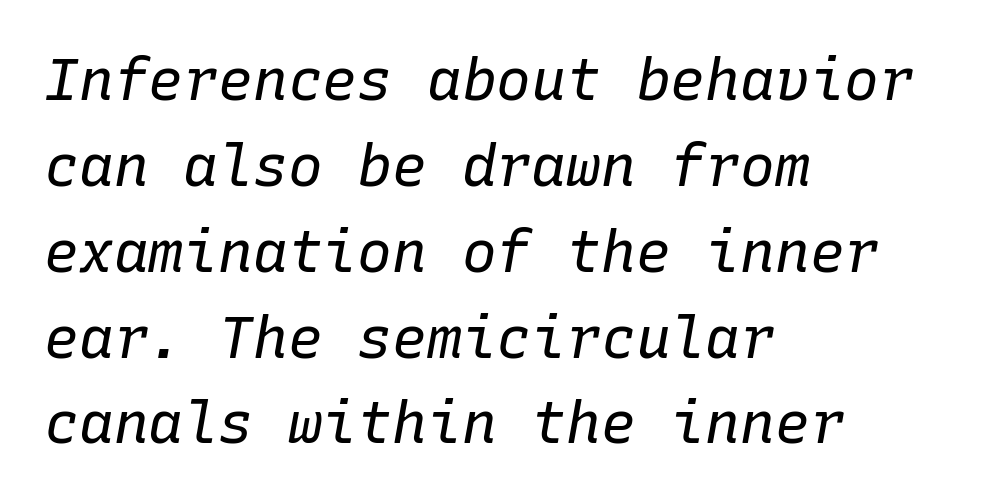
Q: Is the text bold? A: No.
Q: Is the text italic (slanted)? A: Yes, it leans right by about 10 degrees.
Q: Is the text underlined? A: No.
Q: How is the paragraph aligned? A: Left-aligned.
Q: Is the spacing between letters normal or unusually wide? A: Normal.
Q: Is the spacing between lines tight, normal or loose? A: Normal.
Q: Width (condensed, normal, or wide)? A: Normal.
Q: Stroke contrast? A: Low.
Q: x-height? A: Medium.
Q: Monospaced? A: Yes.
